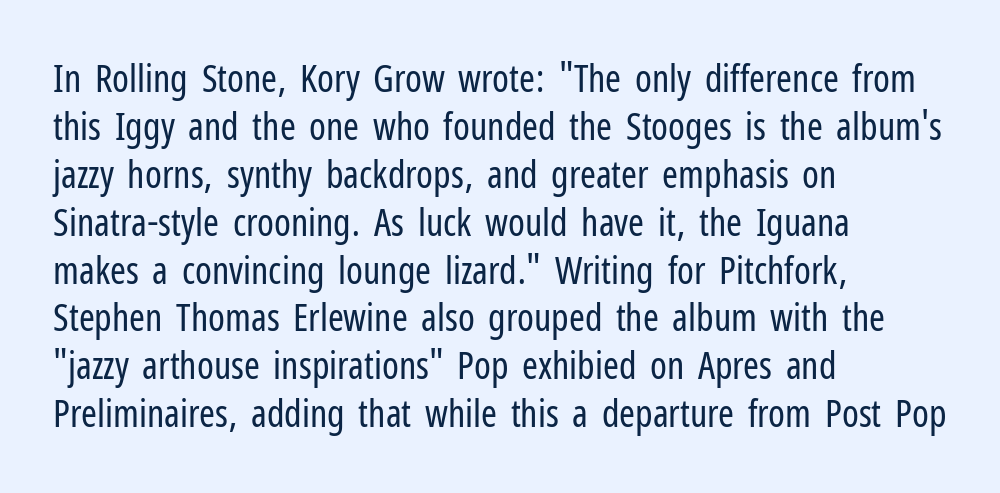
The image shows 38 px regular-weight, condensed sans-serif type, upright; set left-aligned, normal line spacing (1.26x), normal letter spacing, not underlined; low stroke contrast and a medium x-height.
